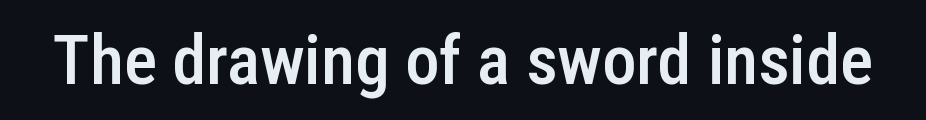
Q: Is the text bold? A: Semi-bold.
Q: Is the text italic (slanted)? A: No, it is upright.
Q: Is the typeface a serif or a sans-serif typeface? A: Sans-serif.
Q: Is the text underlined? A: No.
Q: Is the spacing between letters normal or unusually wide? A: Normal.
Q: Width (condensed, normal, or wide)? A: Condensed.
Q: Stroke contrast? A: Low.
Q: x-height? A: Medium.
Q: Monospaced? A: No.
